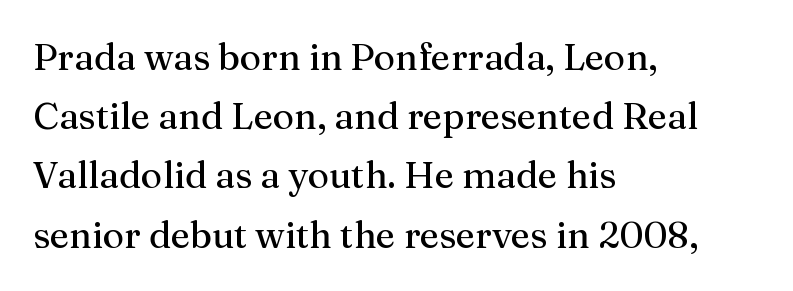
{"serif": "yes", "italic": "no", "bold": "no", "weight": "regular", "width": "normal", "stroke_contrast": "medium", "x_height": "medium", "monospaced": "no", "underline": "no", "align": "left", "line_spacing": "normal", "line_spacing_ratio": 1.6, "letter_spacing": "normal", "letter_spacing_em": 0.0, "glyph_px": 37}
